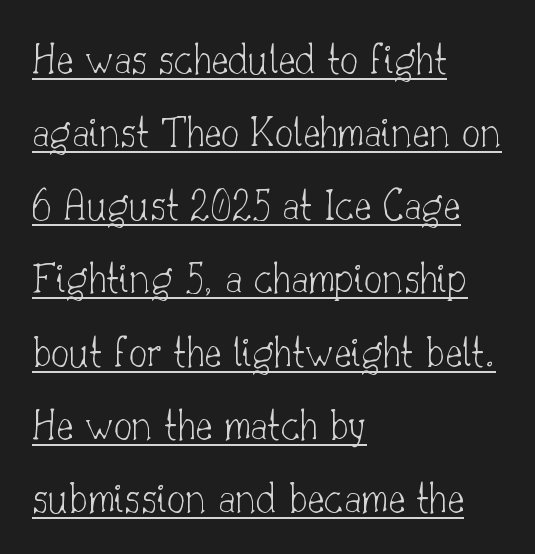
The compositor pushed each line to the left boundary. This is the regular roman posture of the typeface. These lines are rendered in a variable-pitch font. The lines sit at an ordinary, default distance from one another. Glyph-to-glyph distance matches everyday printed text.
